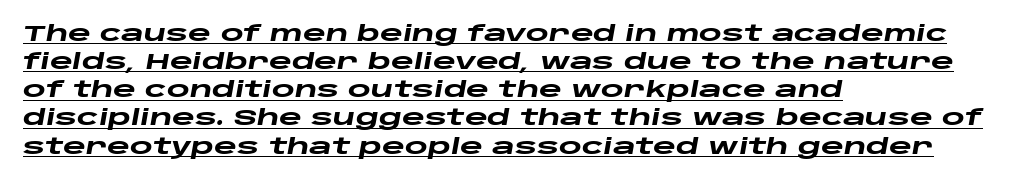
The image shows 22 px bold type, italic (leaning right); set left-aligned, normal line spacing (1.28x), normal letter spacing, underlined.
